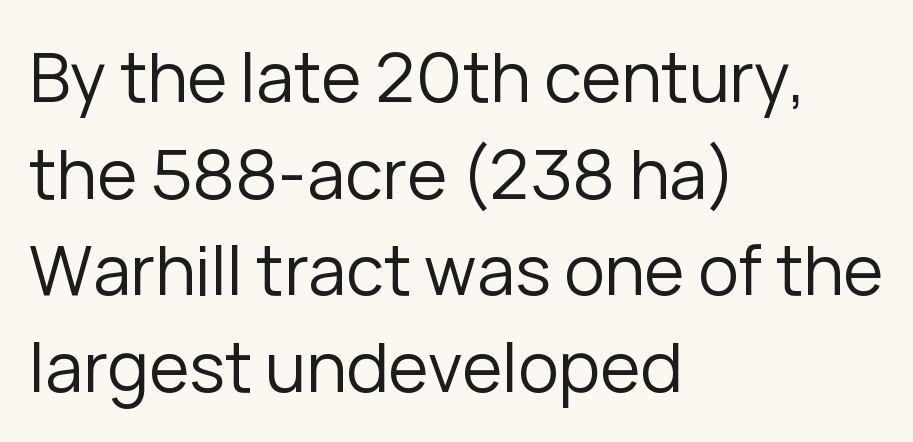
The rendering uses a moderate line-height, typical for paragraphs. The glyphs are unaccompanied by any horizontal stroke below them. You can tell from the bare stems that sans-serif type was used. The rendering keeps characters at their native spacing. The characters are drawn with everyday or finer stroke widths. The setting favours the left margin, as ordinary paragraphs usually do.
